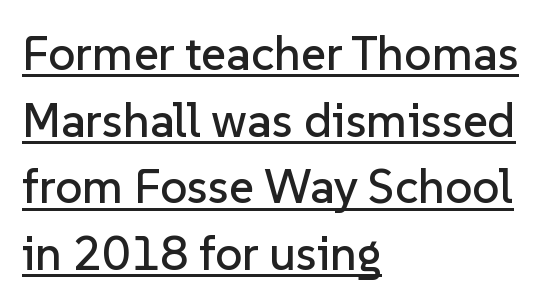
Q: Is the text italic (slanted)? A: No, it is upright.
Q: Is the typeface a serif or a sans-serif typeface? A: Sans-serif.
Q: Is the text underlined? A: Yes.
Q: How is the paragraph aligned? A: Left-aligned.
Q: Is the spacing between letters normal or unusually wide? A: Normal.
Q: Is the spacing between lines tight, normal or loose? A: Normal.
Q: Width (condensed, normal, or wide)? A: Normal.
Q: Stroke contrast? A: Low.
Q: x-height? A: Medium.
Q: Monospaced? A: No.
